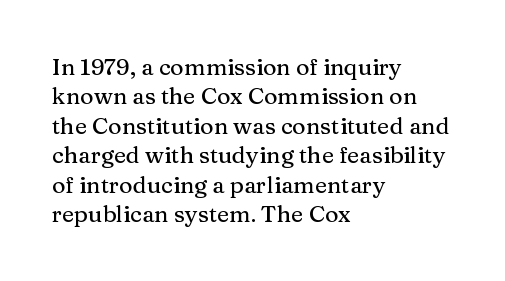
{"italic": "no", "underline": "no", "align": "left", "line_spacing": "normal", "line_spacing_ratio": 1.28, "letter_spacing": "normal", "letter_spacing_em": 0.0, "glyph_px": 23}
